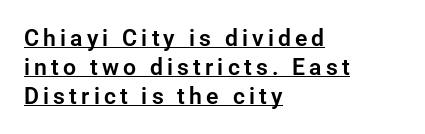
{"italic": "no", "underline": "yes", "align": "left", "line_spacing": "normal", "line_spacing_ratio": 1.26, "glyph_px": 23}
